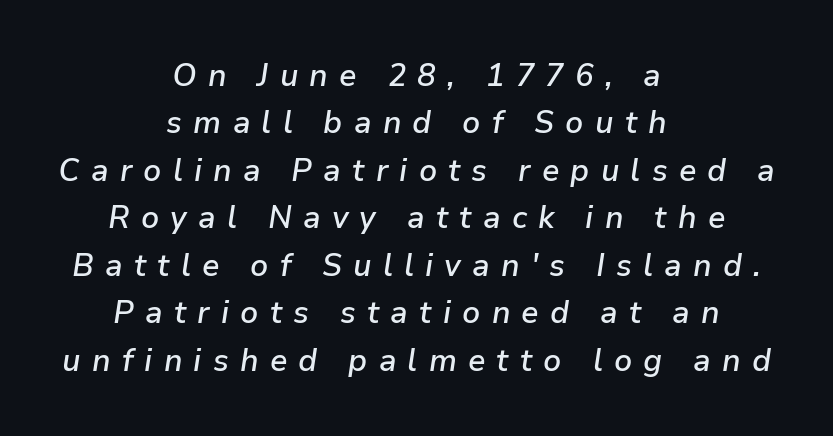
{"italic": "yes", "lean": "right", "slant_degrees": 9, "bold": "semi", "weight": "semibold", "width": "normal", "stroke_contrast": "low", "x_height": "medium", "monospaced": "no", "underline": "no", "align": "center", "line_spacing": "normal", "line_spacing_ratio": 1.53, "letter_spacing": "wide", "letter_spacing_em": 0.36, "glyph_px": 31}
